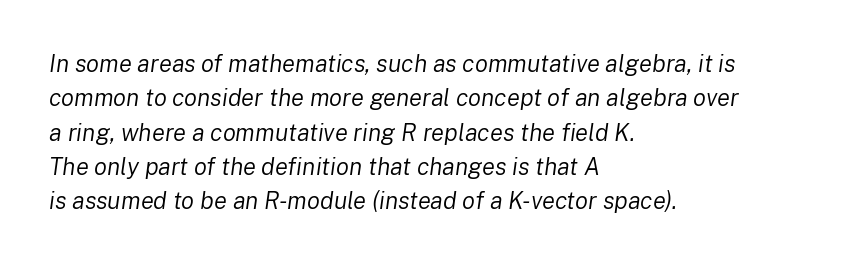
The image shows 24 px text type, italic (leaning right); set left-aligned, normal line spacing (1.43x), normal letter spacing, not underlined.
